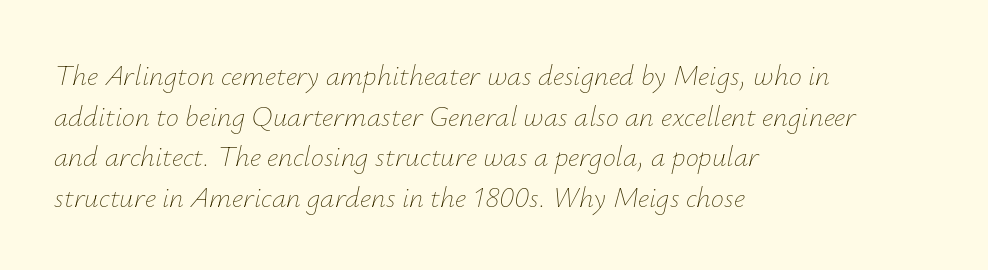
Q: Is the text bold? A: No.
Q: Is the text italic (slanted)? A: Yes, it leans right by about 12 degrees.
Q: Is the text underlined? A: No.
Q: How is the paragraph aligned? A: Left-aligned.
Q: Is the spacing between letters normal or unusually wide? A: Normal.
Q: Is the spacing between lines tight, normal or loose? A: Normal.
Q: Width (condensed, normal, or wide)? A: Normal.
Q: Stroke contrast? A: Low.
Q: x-height? A: Small.
Q: Monospaced? A: No.
